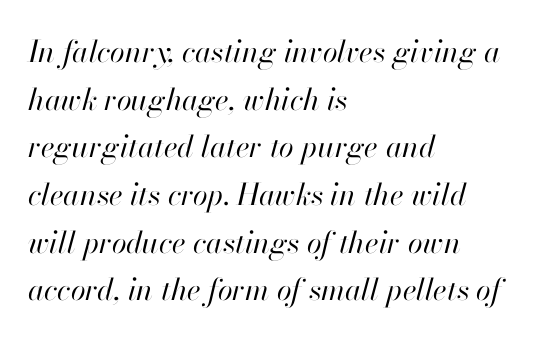
The image shows 30 px regular-weight type, italic (leaning right); set left-aligned, normal line spacing (1.59x), normal letter spacing, not underlined; high stroke contrast and a small x-height.
